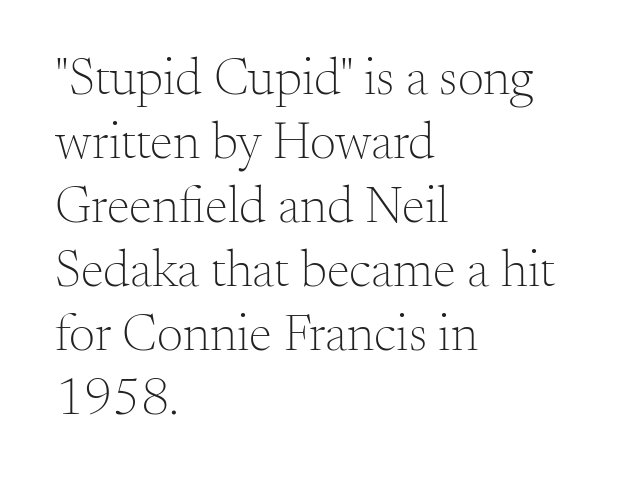
The typesetting does not lean heavy: it is not bold. Compared with typical body copy, the letter spacing here is the same. The paragraph has a hard left edge and a soft right edge. No word sits above an underline. Note the varied advance widths — an 'i' is clearly narrower than an 'm'. The specimen reads as upright at a glance.
